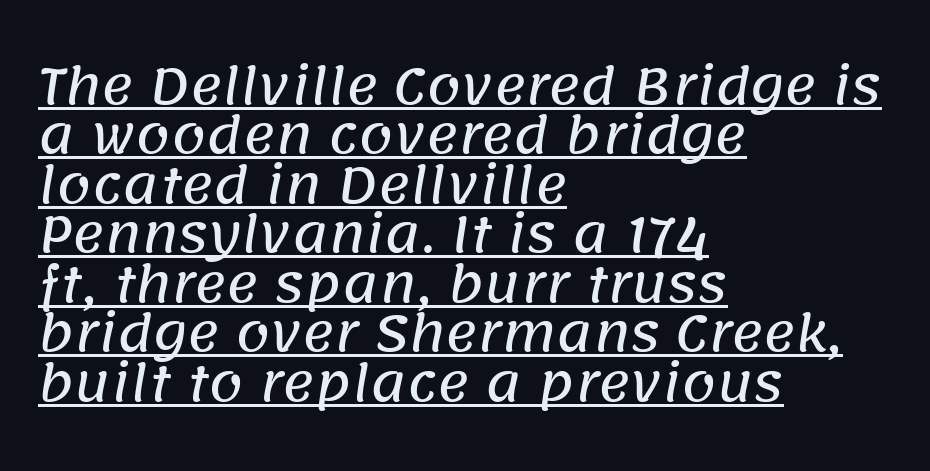
{"serif": "no", "width": "normal", "stroke_contrast": "low", "x_height": "large", "monospaced": "no", "underline": "yes", "align": "left", "line_spacing": "tight", "line_spacing_ratio": 1.01, "letter_spacing": "normal", "letter_spacing_em": 0.0, "glyph_px": 49}
